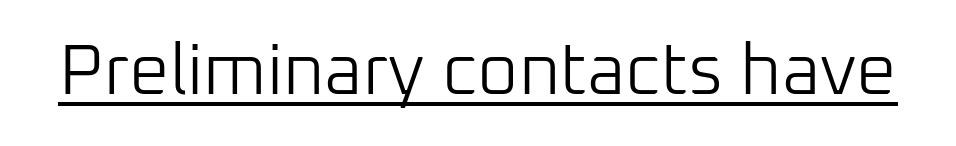
The image shows 71 px light sans-serif type, upright; set normal letter spacing, underlined; low stroke contrast and a medium x-height.
